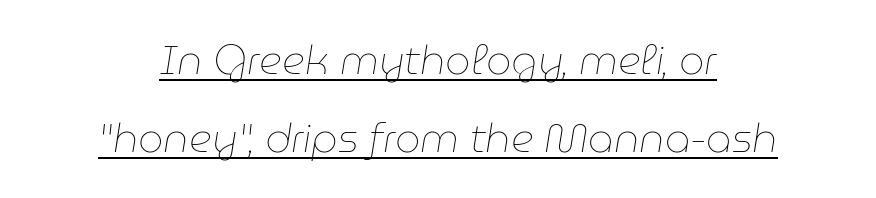
{"italic": "yes", "lean": "right", "slant_degrees": 9, "bold": "no", "weight": "thin", "width": "normal", "stroke_contrast": "low", "x_height": "medium", "monospaced": "no", "underline": "yes", "align": "center", "line_spacing": "loose", "line_spacing_ratio": 1.94, "letter_spacing": "normal", "letter_spacing_em": 0.0, "glyph_px": 40}
